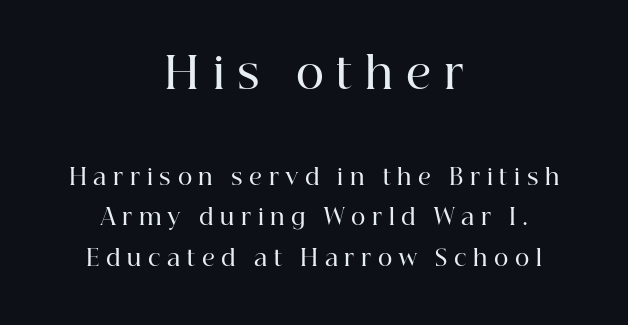
The image shows 43 px semibold serif type, upright; set centered, line spacing 1.83x, unusually wide letter spacing (+0.3 em), not underlined; the first (top) block is 1.95x larger; high stroke contrast and a medium x-height.
